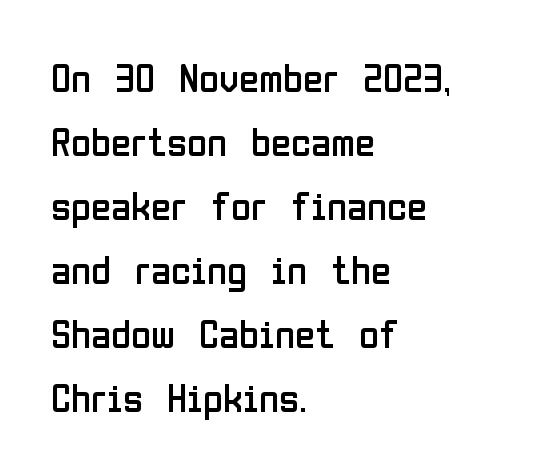
Q: Is the text bold? A: No.
Q: Is the text italic (slanted)? A: No, it is upright.
Q: Is the typeface a serif or a sans-serif typeface? A: Sans-serif.
Q: Is the text underlined? A: No.
Q: How is the paragraph aligned? A: Left-aligned.
Q: Is the spacing between letters normal or unusually wide? A: Normal.
Q: Is the spacing between lines tight, normal or loose? A: Normal.
Q: Width (condensed, normal, or wide)? A: Condensed.
Q: Stroke contrast? A: Low.
Q: x-height? A: Medium.
Q: Monospaced? A: No.
